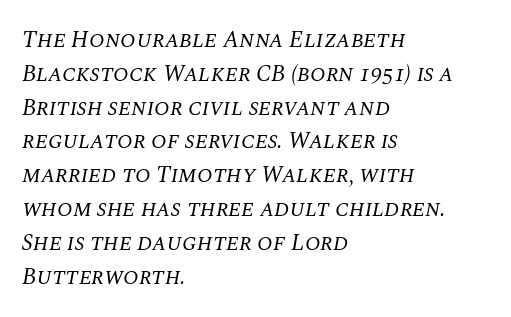
Q: Is the text bold? A: No.
Q: Is the text italic (slanted)? A: Yes, it leans right by about 10 degrees.
Q: Is the text underlined? A: No.
Q: How is the paragraph aligned? A: Left-aligned.
Q: Is the spacing between letters normal or unusually wide? A: Normal.
Q: Is the spacing between lines tight, normal or loose? A: Normal.
